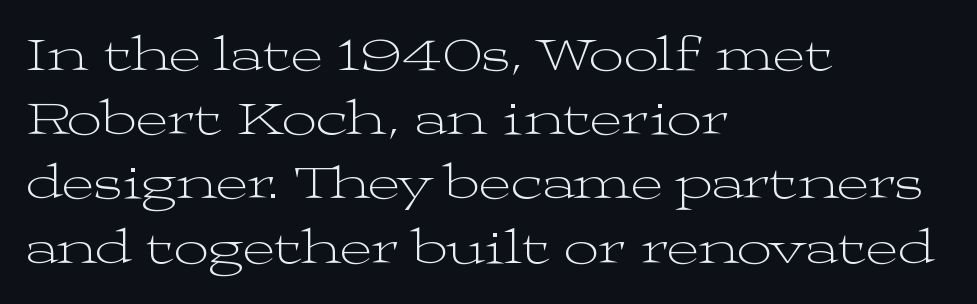
Q: Is the text bold? A: No.
Q: Is the text italic (slanted)? A: No, it is upright.
Q: Is the typeface a serif or a sans-serif typeface? A: Serif.
Q: Is the text underlined? A: No.
Q: How is the paragraph aligned? A: Left-aligned.
Q: Is the spacing between letters normal or unusually wide? A: Normal.
Q: Is the spacing between lines tight, normal or loose? A: Normal.
Q: Width (condensed, normal, or wide)? A: Wide.
Q: Stroke contrast? A: Medium.
Q: x-height? A: Medium.
Q: Monospaced? A: No.
